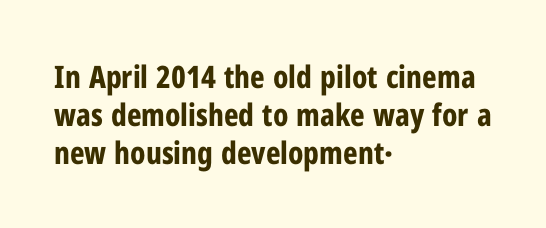
The image shows 31 px bold, condensed sans-serif type, upright; set left-aligned, line spacing 1.22x, normal letter spacing, not underlined; low stroke contrast and a medium x-height.
